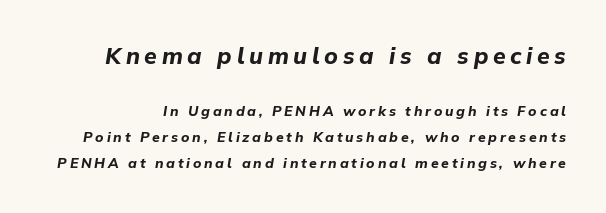
Q: Is the text bold? A: Yes.
Q: Is the text italic (slanted)? A: Yes, it leans right by about 9 degrees.
Q: Is the text underlined? A: No.
Q: Is the spacing between letters normal or unusually wide? A: Unusually wide.
Q: Which block of text is set in a larger size, the first (top) or the second (bottom)? A: The first (top) one.
